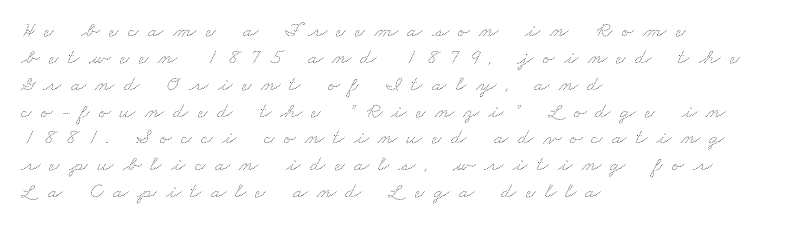
{"bold": "no", "underline": "no", "align": "left", "line_spacing_ratio": 1.22, "letter_spacing": "wide", "letter_spacing_em": 0.42, "glyph_px": 22}
